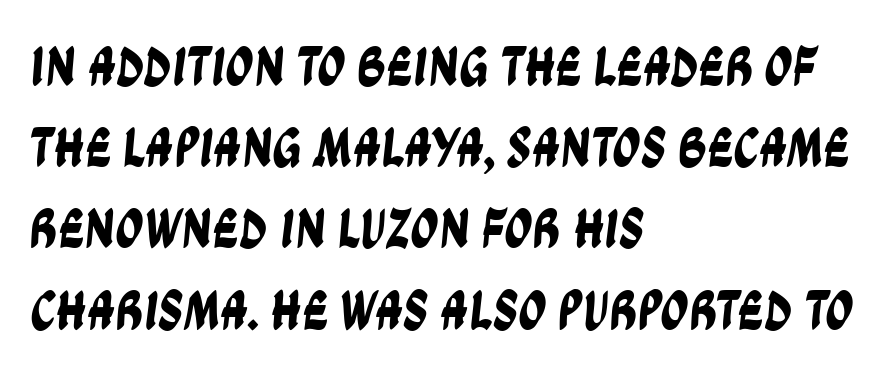
The image shows 56 px condensed sans-serif type; set left-aligned, normal line spacing (1.45x), normal letter spacing, not underlined; low stroke contrast and a large x-height.
